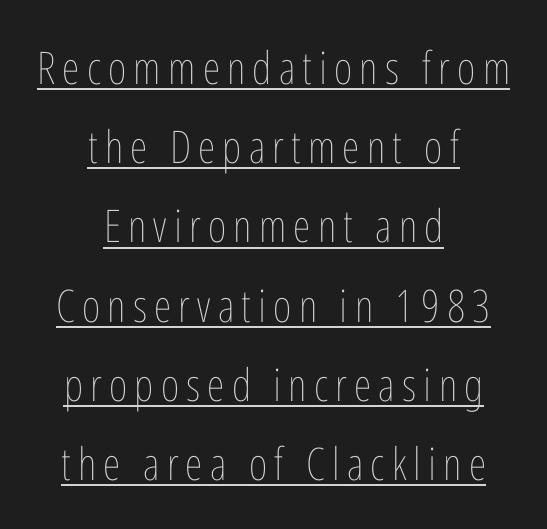
{"italic": "no", "bold": "no", "weight": "thin", "width": "condensed", "stroke_contrast": "low", "x_height": "medium", "monospaced": "no", "underline": "yes", "align": "center", "line_spacing_ratio": 1.76, "glyph_px": 45}
